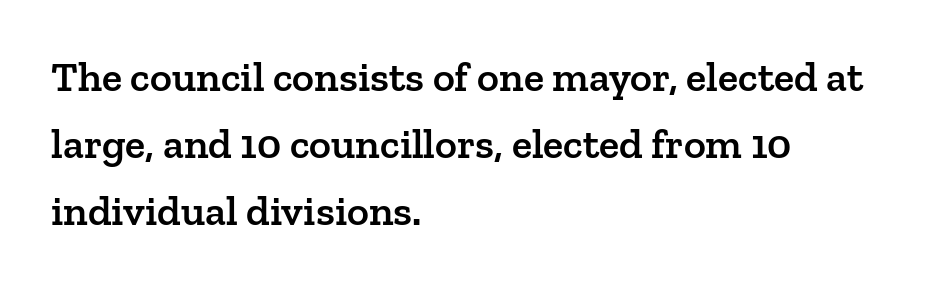
{"serif": "yes", "italic": "no", "bold": "semi", "weight": "semibold", "width": "normal", "stroke_contrast": "low", "x_height": "medium", "monospaced": "no", "underline": "no", "align": "left", "line_spacing": "normal", "line_spacing_ratio": 1.59, "letter_spacing": "normal", "letter_spacing_em": 0.0, "glyph_px": 42}
